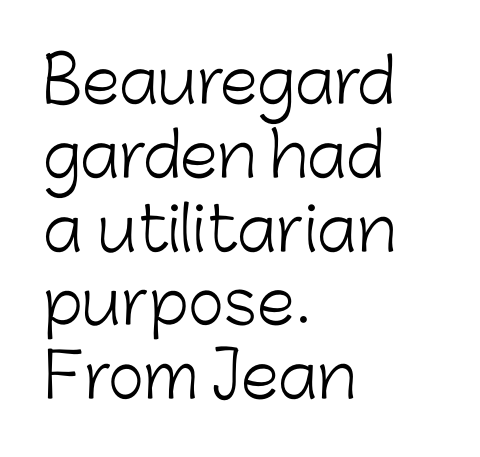
The image shows 61 px light sans-serif type, upright; set left-aligned, line spacing 1.21x, normal letter spacing, not underlined; low stroke contrast and a medium x-height.
